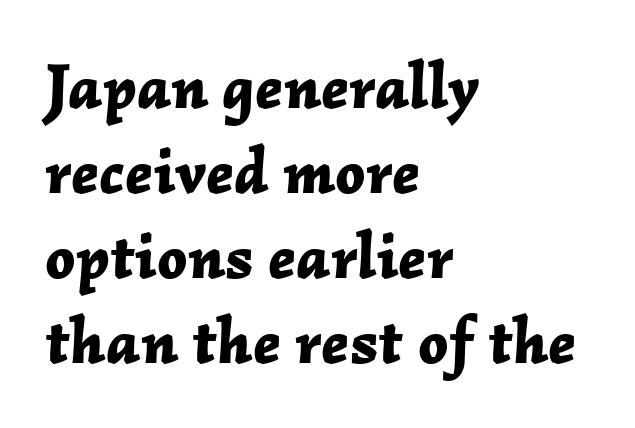
{"italic": "yes", "lean": "right", "slant_degrees": 2, "bold": "yes", "weight": "bold", "width": "normal", "stroke_contrast": "low", "x_height": "medium", "monospaced": "no", "underline": "no", "align": "left", "line_spacing": "normal", "line_spacing_ratio": 1.31, "letter_spacing": "normal", "letter_spacing_em": 0.0, "glyph_px": 65}
